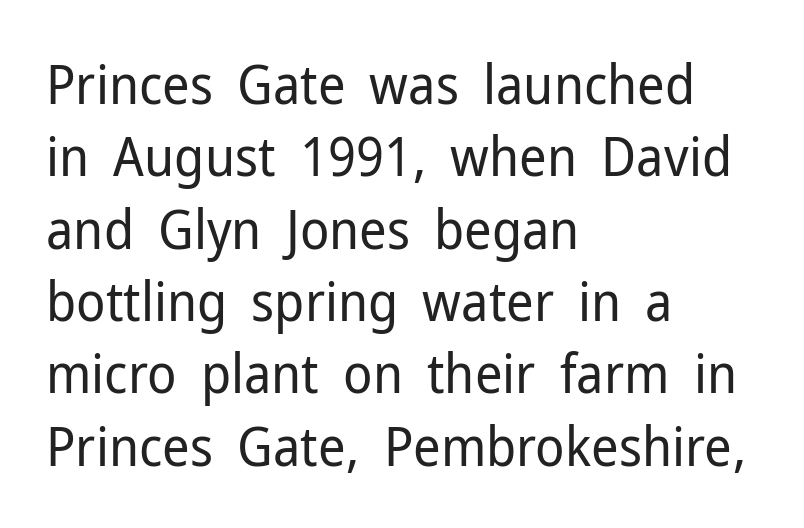
The image shows 54 px regular-weight sans-serif type, upright; set left-aligned, normal line spacing (1.34x), normal letter spacing, not underlined; low stroke contrast and a medium x-height.
